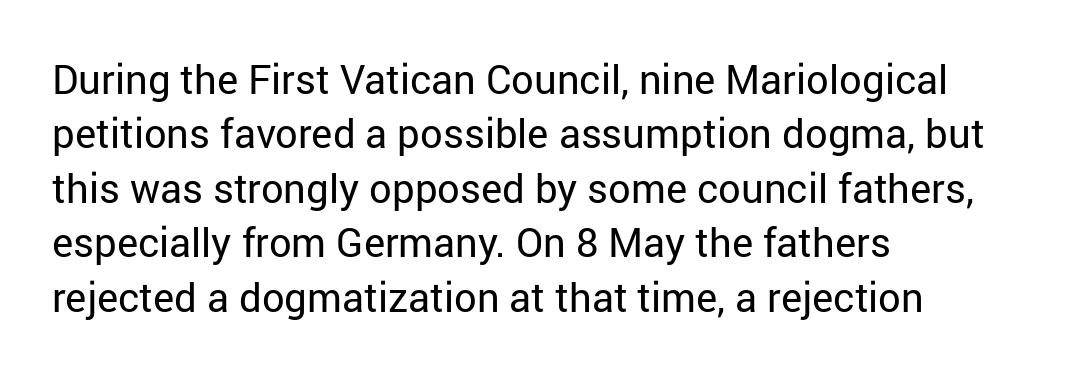
The lines sit at an ordinary, default distance from one another. The setting favours the left margin, as ordinary paragraphs usually do. Upright lettering throughout. Nothing unusual about the tracking: characters are spaced as the font intends. Here the designer chose a conventional face with non-uniform glyph widths.
